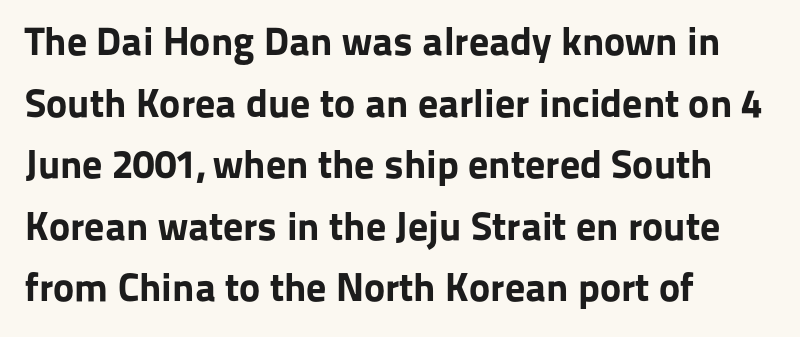
The image shows 40 px bold sans-serif type, upright; set left-aligned, normal line spacing (1.54x), normal letter spacing, not underlined; low stroke contrast and a medium x-height.
